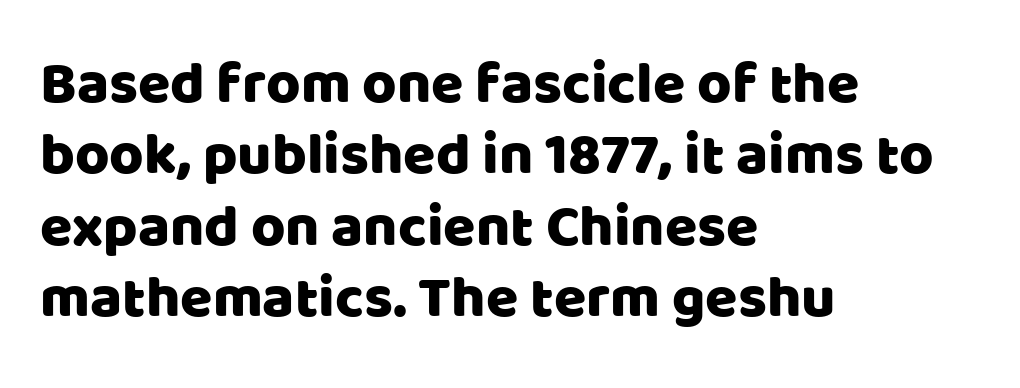
Q: Is the text italic (slanted)? A: No, it is upright.
Q: Is the typeface a serif or a sans-serif typeface? A: Sans-serif.
Q: Is the text underlined? A: No.
Q: How is the paragraph aligned? A: Left-aligned.
Q: Is the spacing between letters normal or unusually wide? A: Normal.
Q: Width (condensed, normal, or wide)? A: Normal.
Q: Stroke contrast? A: Low.
Q: x-height? A: Large.
Q: Monospaced? A: No.
